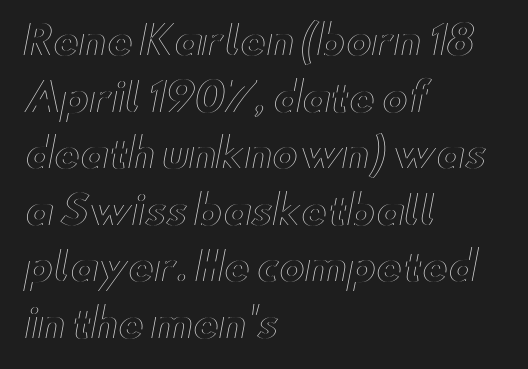
Q: Is the text italic (slanted)? A: Yes.
Q: Is the text underlined? A: No.
Q: How is the paragraph aligned? A: Left-aligned.
Q: Is the spacing between letters normal or unusually wide? A: Normal.
Q: Is the spacing between lines tight, normal or loose? A: Normal.
Q: Width (condensed, normal, or wide)? A: Wide.
Q: x-height? A: Small.
Q: Monospaced? A: No.
